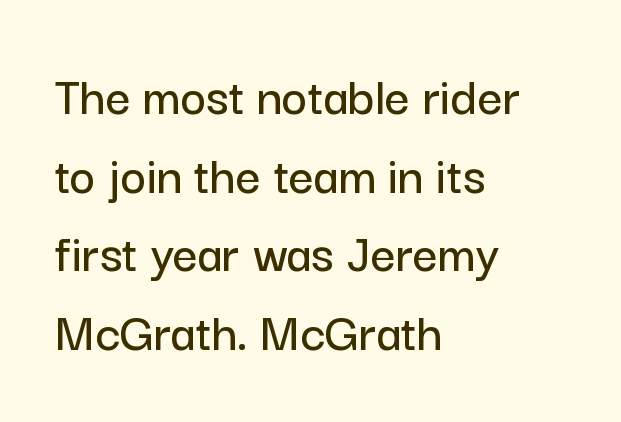
Proportional: the letters do not fall into vertical columns. The face used here is a sans, in the tradition of grotesques and geometrics. Rule under the text: the space is simply empty. Horizontal bands of white between lines are of average thickness. Characters remain perfectly vertical along every line.
